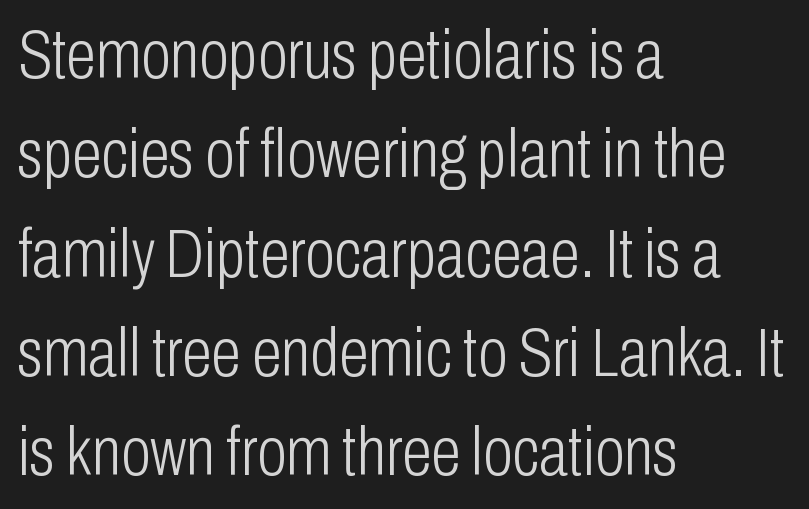
The lettering holds an erect, upright posture throughout. The typesetting does not lean heavy: it is not bold. Unlike a traditional serif, this face leaves its strokes unadorned. Glance below the letters and you will spot only blank space. In terms of letterspacing, this is plain default setting. The line-height multiplier appears to be the usual default.
